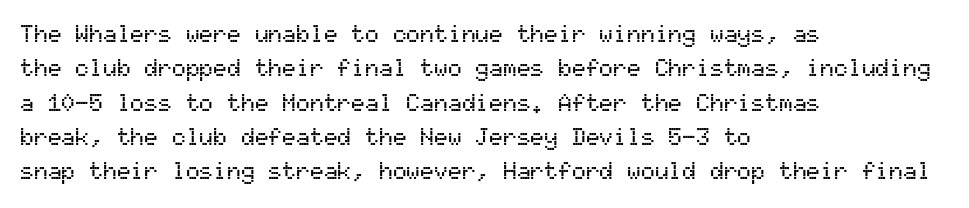
If you drew a ruler down the left edge, every line would touch it. Any mark beneath the type? The region is blank. Vertical spacing — default. It's the straight-up-and-down kind of type.
